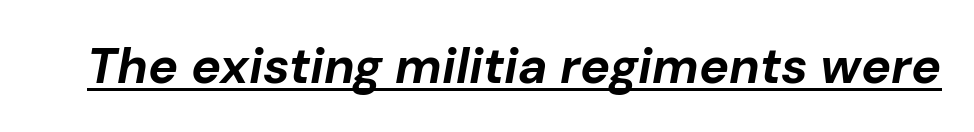
Observe the ordinary spacing: letters are neighbours, not strangers. The words here are underlined. Does the lettering tilt? It does — this is italic. A typesetter would call this proportional, since set widths differ per character. Strong, thick strokes mark this as bold type.
